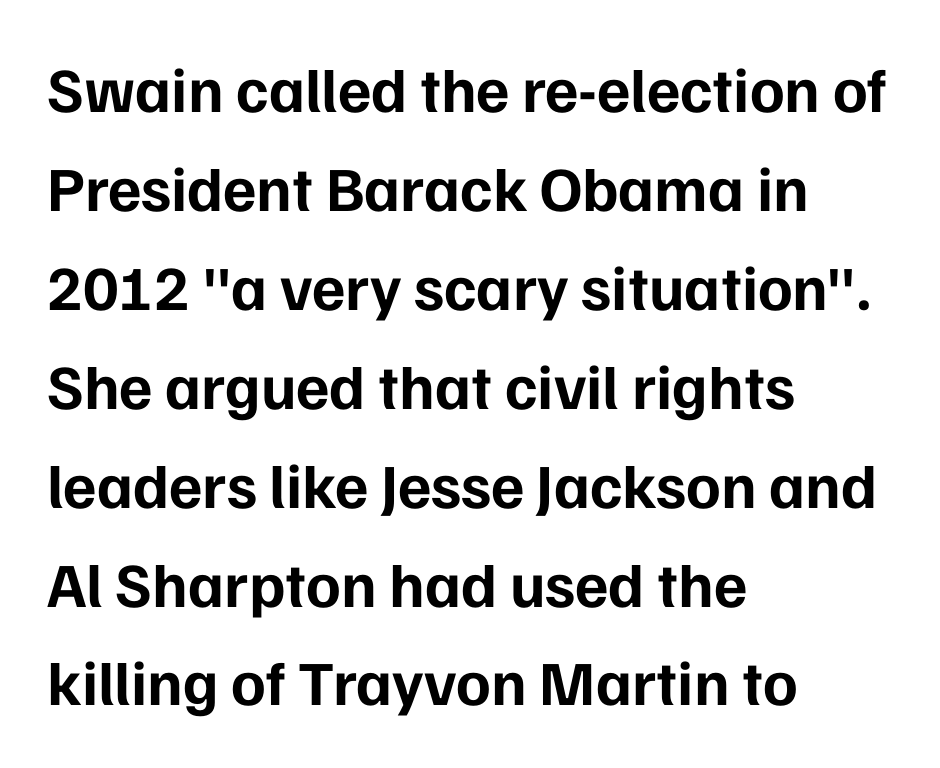
{"serif": "no", "italic": "no", "bold": "yes", "weight": "bold", "width": "normal", "stroke_contrast": "low", "x_height": "medium", "monospaced": "no", "underline": "no", "align": "left", "line_spacing": "normal", "line_spacing_ratio": 1.57, "letter_spacing": "normal", "letter_spacing_em": 0.0, "glyph_px": 63}
